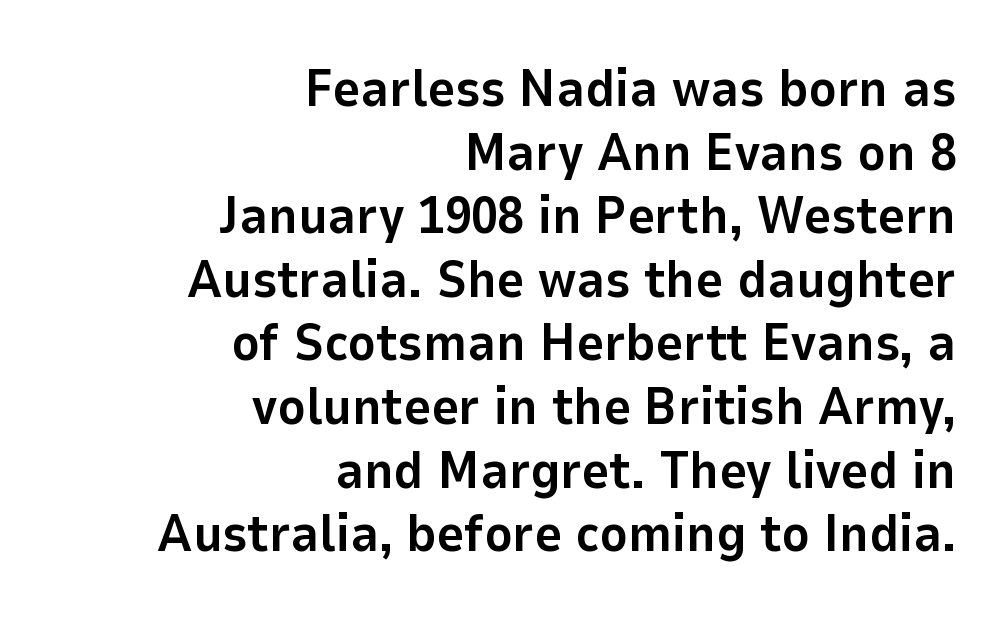
{"serif": "no", "italic": "no", "bold": "yes", "weight": "bold", "width": "normal", "stroke_contrast": "low", "x_height": "medium", "monospaced": "no", "underline": "no", "align": "right", "line_spacing_ratio": 1.2, "letter_spacing": "normal", "letter_spacing_em": 0.0, "glyph_px": 53}
